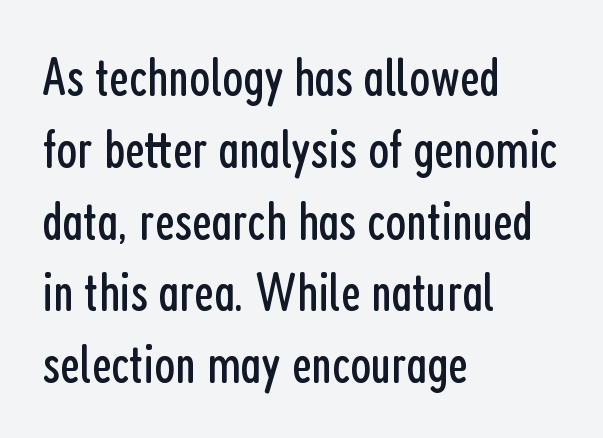
Q: Is the text bold? A: No.
Q: Is the text italic (slanted)? A: No, it is upright.
Q: Is the typeface a serif or a sans-serif typeface? A: Sans-serif.
Q: Is the text underlined? A: No.
Q: How is the paragraph aligned? A: Left-aligned.
Q: Is the spacing between letters normal or unusually wide? A: Normal.
Q: Is the spacing between lines tight, normal or loose? A: Normal.
Q: Width (condensed, normal, or wide)? A: Condensed.
Q: Stroke contrast? A: Low.
Q: x-height? A: Medium.
Q: Monospaced? A: No.
